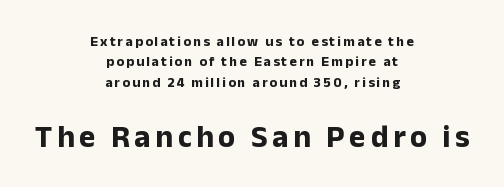
Q: Is the text bold? A: Yes.
Q: Is the text italic (slanted)? A: No, it is upright.
Q: Is the typeface a serif or a sans-serif typeface? A: Sans-serif.
Q: Is the text underlined? A: No.
Q: How is the paragraph aligned? A: Centered.
Q: Is the spacing between lines tight, normal or loose? A: Normal.
Q: Which block of text is set in a larger size, the first (top) or the second (bottom)? A: The second (bottom) one.
Q: Width (condensed, normal, or wide)? A: Normal.
Q: Stroke contrast? A: Low.
Q: x-height? A: Medium.
Q: Monospaced? A: No.
